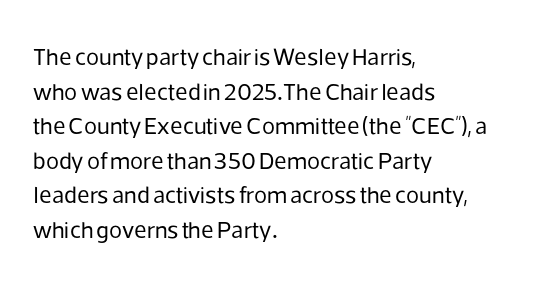
Q: Is the text bold? A: No.
Q: Is the text italic (slanted)? A: No, it is upright.
Q: Is the text underlined? A: No.
Q: How is the paragraph aligned? A: Left-aligned.
Q: Is the spacing between letters normal or unusually wide? A: Normal.
Q: Is the spacing between lines tight, normal or loose? A: Normal.
